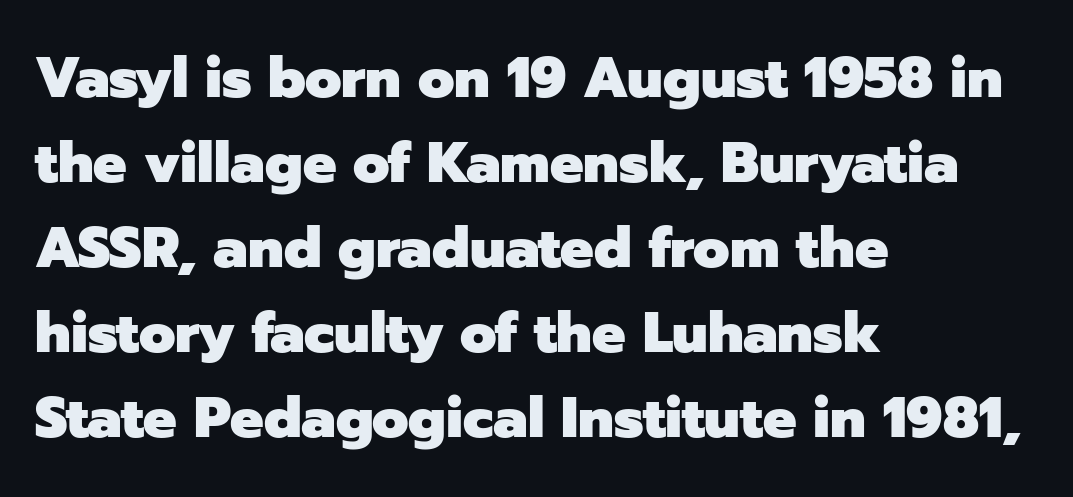
The image shows 56 px heavy sans-serif type, upright; set left-aligned, normal line spacing (1.52x), normal letter spacing, not underlined; low stroke contrast and a medium x-height.
